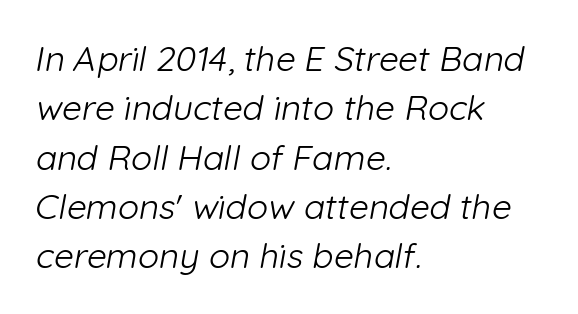
Think of a printed novel: that variable character pitch is what you see here. The words here are not underlined. Compared with typical paragraphs, the rows here are spaced about the same. The letterforms sit shoulder to shoulder at normal distance.
